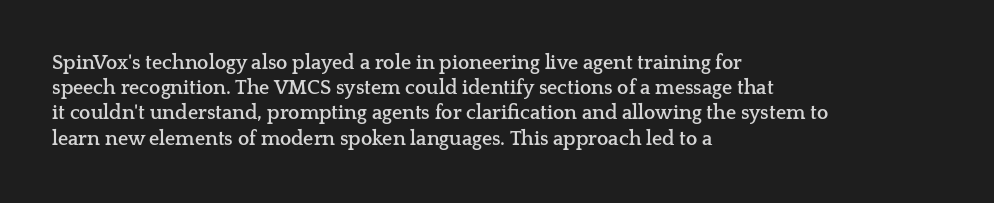
The space directly below the letters is spotless. This rendering uses left alignment, leaving the right contour irregular. The typography opts for an upright posture over an oblique one. Each word holds together tightly as a unit, with standard inter-letter gaps. Pretty heavy lettering here — definitely bold.
